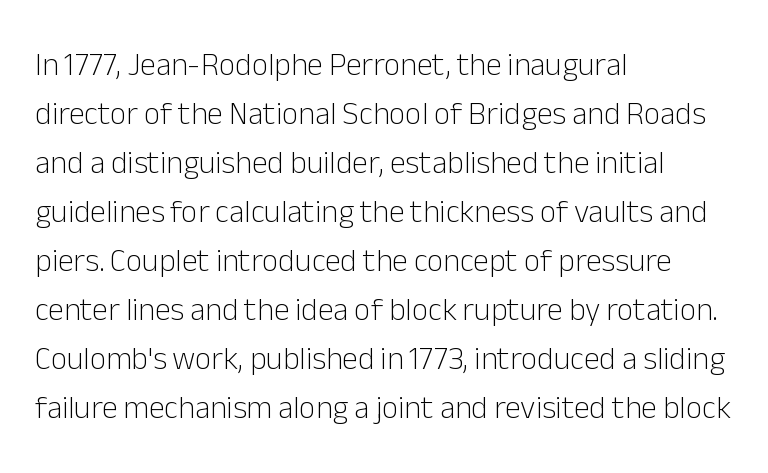
{"serif": "no", "italic": "no", "bold": "no", "weight": "light", "width": "normal", "stroke_contrast": "low", "x_height": "medium", "monospaced": "no", "underline": "no", "align": "left", "line_spacing": "normal", "line_spacing_ratio": 1.53, "letter_spacing": "normal", "letter_spacing_em": 0.0, "glyph_px": 32}
